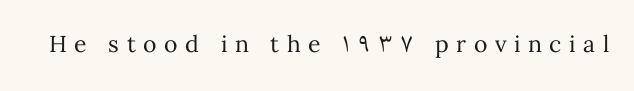
Q: Is the text bold? A: No.
Q: Is the text italic (slanted)? A: No, it is upright.
Q: Is the text underlined? A: No.
Q: Is the spacing between letters normal or unusually wide? A: Unusually wide.
